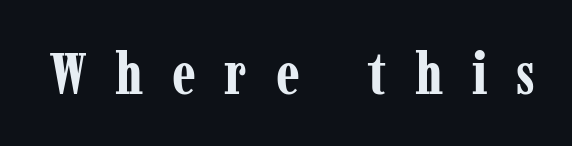
Q: Is the text bold? A: Yes.
Q: Is the text italic (slanted)? A: No, it is upright.
Q: Is the typeface a serif or a sans-serif typeface? A: Serif.
Q: Is the text underlined? A: No.
Q: Is the spacing between letters normal or unusually wide? A: Unusually wide.
Q: Width (condensed, normal, or wide)? A: Condensed.
Q: Stroke contrast? A: Low.
Q: x-height? A: Medium.
Q: Monospaced? A: No.
